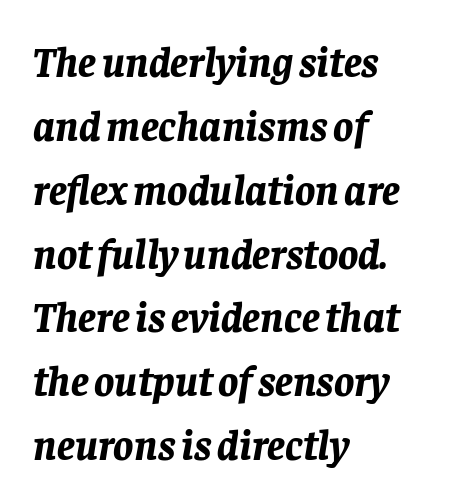
Each letter keeps its own natural width here, so spacing adapts to shape. Unmarked baselines from the first word to the last. Notice how the passage keeps a crisp vertical edge on the left only. Honestly, the row spacing looks completely unremarkable.
